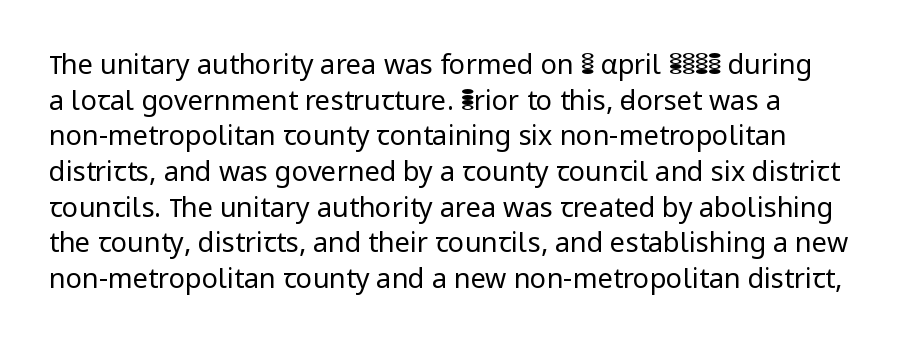
The image shows 27 px text type, upright; set normal line spacing (1.32x), normal letter spacing, not underlined.
